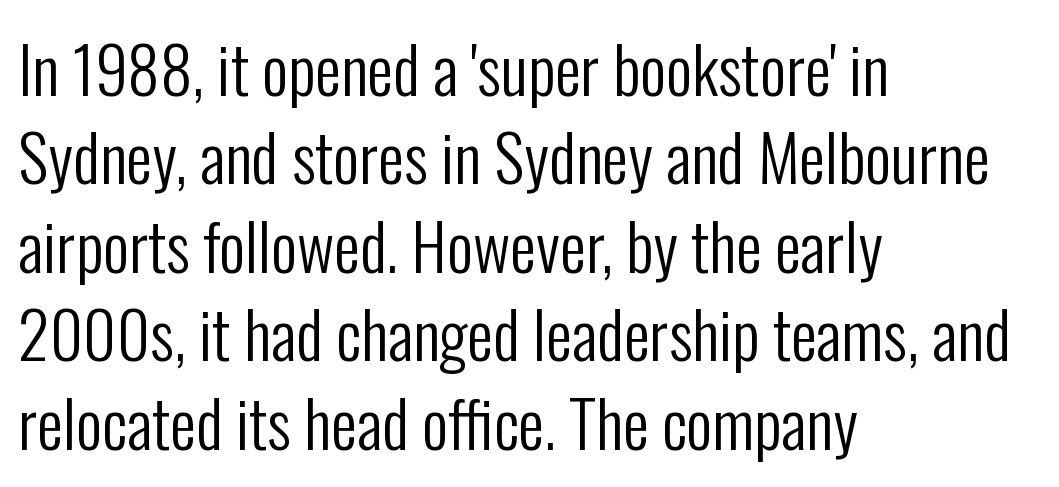
{"serif": "no", "italic": "no", "bold": "no", "weight": "regular", "width": "condensed", "stroke_contrast": "low", "x_height": "medium", "monospaced": "no", "underline": "no", "align": "left", "line_spacing": "normal", "line_spacing_ratio": 1.36, "letter_spacing": "normal", "letter_spacing_em": 0.0, "glyph_px": 65}
